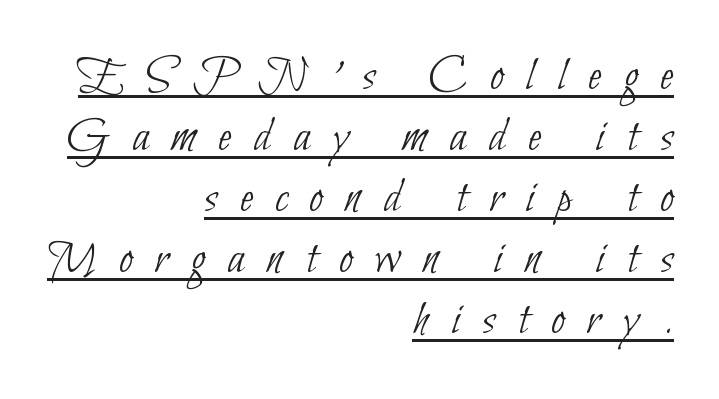
Q: Is the text bold? A: No.
Q: Is the typeface a serif or a sans-serif typeface? A: Sans-serif.
Q: Is the text underlined? A: Yes.
Q: How is the paragraph aligned? A: Right-aligned.
Q: Is the spacing between letters normal or unusually wide? A: Unusually wide.
Q: Width (condensed, normal, or wide)? A: Condensed.
Q: Stroke contrast? A: Low.
Q: x-height? A: Small.
Q: Monospaced? A: No.
